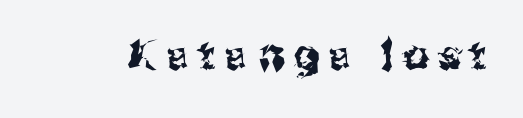
{"serif": "no", "italic": "no", "width": "normal", "stroke_contrast": "medium", "x_height": "medium", "monospaced": "no", "underline": "no", "letter_spacing": "wide", "letter_spacing_em": 0.23, "glyph_px": 41}
